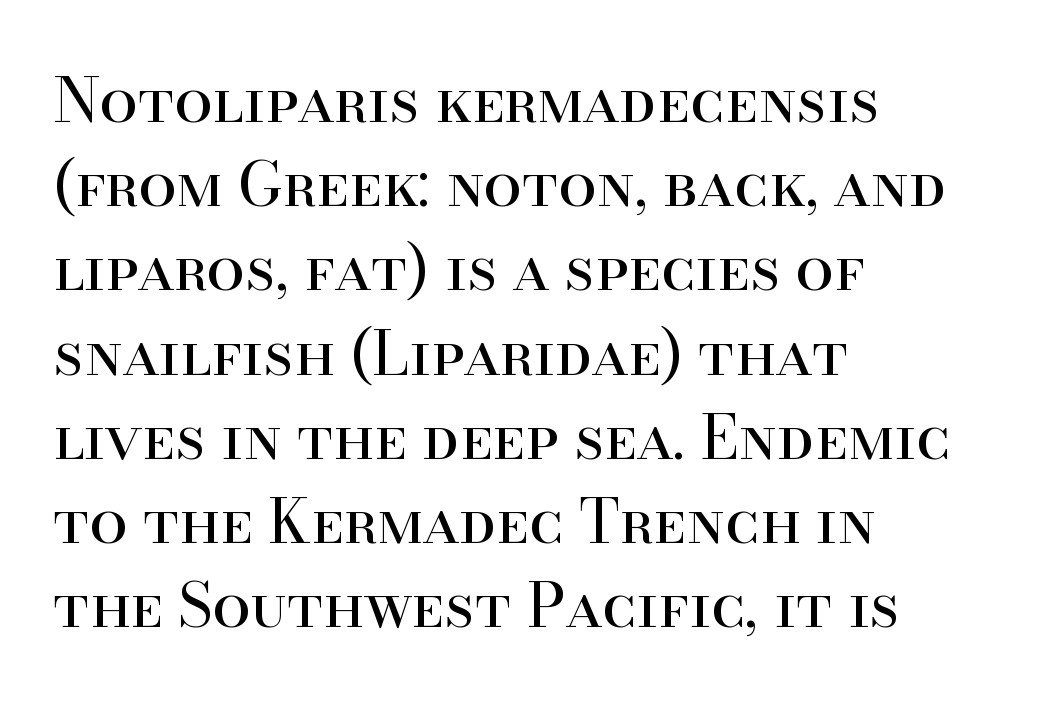
Letter spacing: default. Unlike italic type, these characters show no tilt at all. Any mark beneath the type? The region is blank. Ink coverage per letter is moderate at most. Reading down the column, the eye jumps a familiar distance to each next line.
